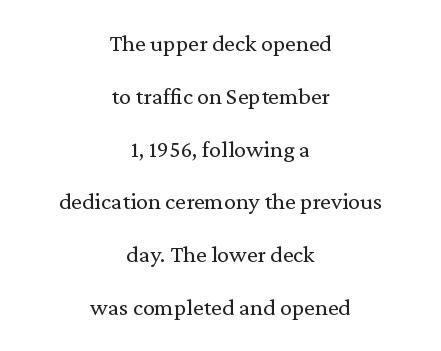
The image shows 24 px text type, upright; set centered, loose line spacing (2.2x), normal letter spacing, not underlined.
